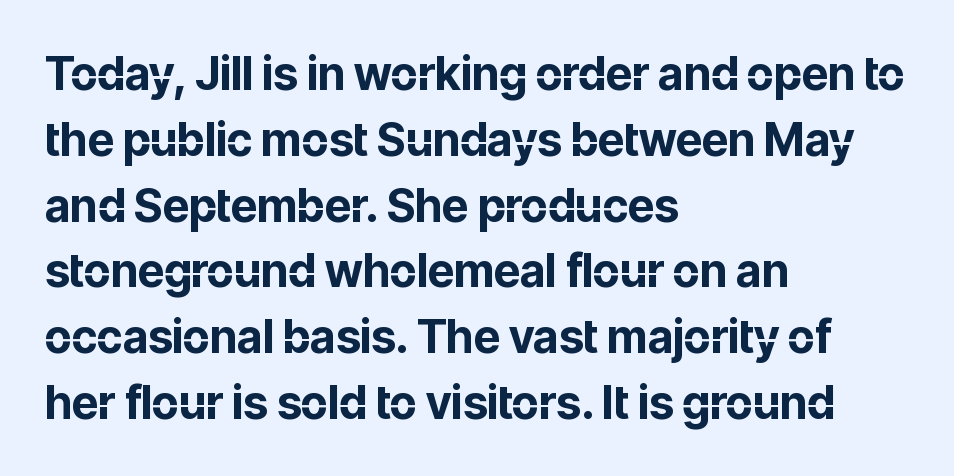
The image shows 46 px bold sans-serif type, upright; set left-aligned, normal line spacing (1.43x), normal letter spacing, not underlined; low stroke contrast and a medium x-height.
